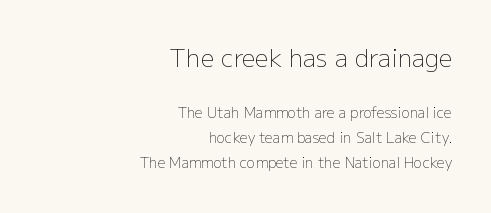
Between these two stacked blocks, the higher one wins on size. No extra tracking has been applied to these lines. Italic: no, the glyphs are upright roman. Honestly, there is no underline to notice here at all. The cut favours lightness, reaching ordinary text weight at its darkest. Is the block centered? No — it sits flush against the right margin.
